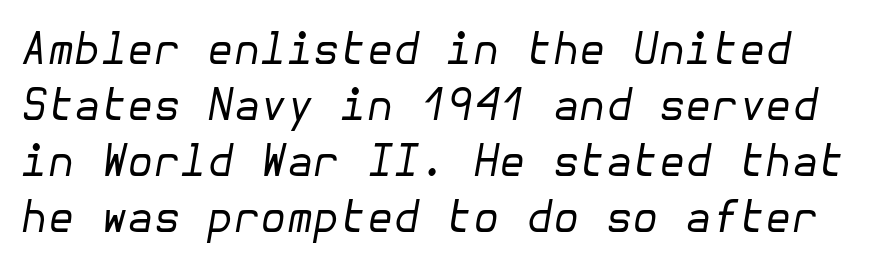
The image shows 43 px regular-weight type, italic (leaning right); set normal line spacing (1.3x), normal letter spacing, not underlined; low stroke contrast and a medium x-height.
